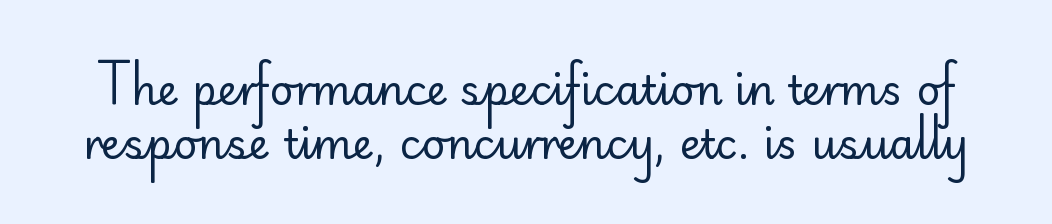
The font is comparable to plain body text, perhaps lighter. Ordinary non-slanted type is in use. Font category for this specimen: sans-serif. Inter-character spacing is left at the font's built-in metrics. Baseline-to-baseline distance is the conventional proportion of letter height.
